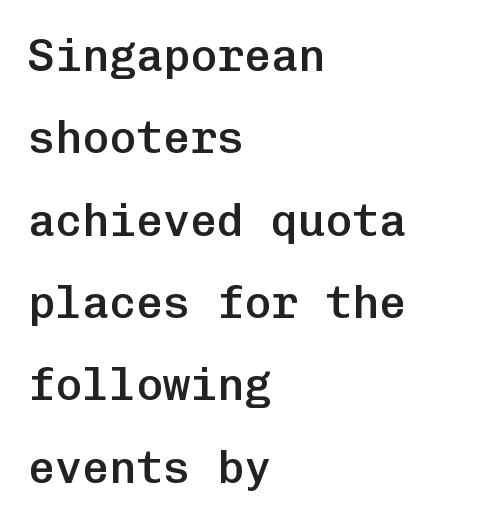
The image shows 45 px semibold sans-serif type, upright, monospaced; set left-aligned, line spacing 1.83x, normal letter spacing, not underlined; low stroke contrast and a medium x-height.
